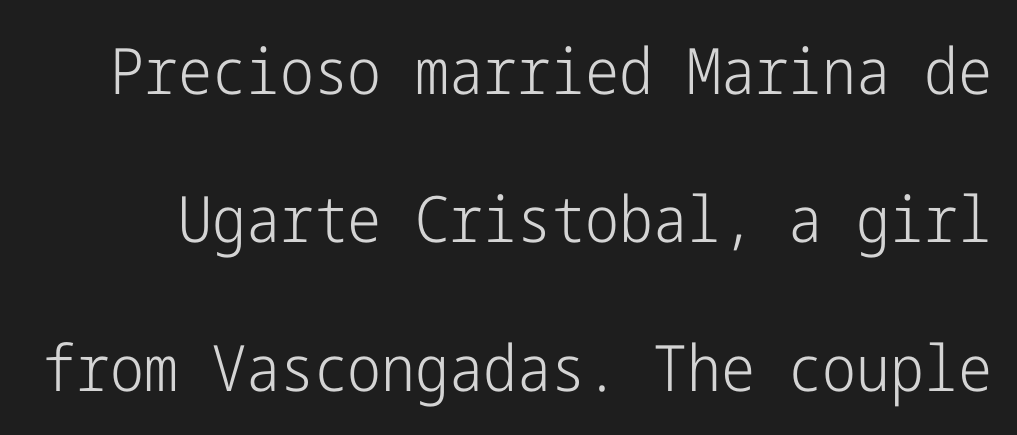
{"serif": "no", "italic": "no", "bold": "no", "weight": "light", "width": "condensed", "stroke_contrast": "low", "x_height": "medium", "underline": "no", "line_spacing": "loose", "line_spacing_ratio": 2.32, "letter_spacing": "normal", "letter_spacing_em": 0.0, "glyph_px": 64}
